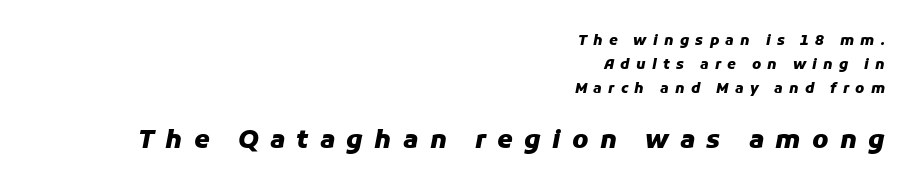
{"italic": "yes", "lean": "right", "slant_degrees": 11, "bold": "yes", "underline": "no", "align": "right", "line_spacing_ratio": 1.73, "letter_spacing": "wide", "letter_spacing_em": 0.45, "larger_block": "second", "size_ratio": 1.79, "glyph_px": 25}
